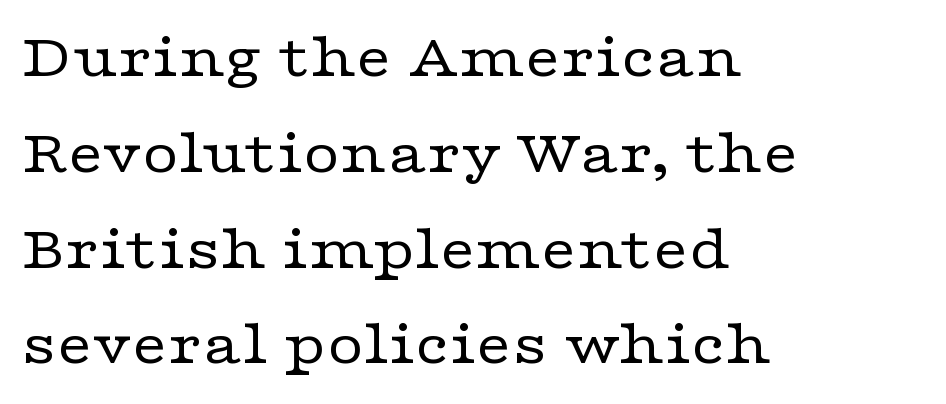
{"serif": "yes", "italic": "no", "bold": "no", "weight": "regular", "width": "wide", "stroke_contrast": "low", "x_height": "medium", "monospaced": "no", "underline": "no", "align": "left", "line_spacing": "normal", "line_spacing_ratio": 1.52, "letter_spacing": "normal", "letter_spacing_em": 0.0, "glyph_px": 63}
